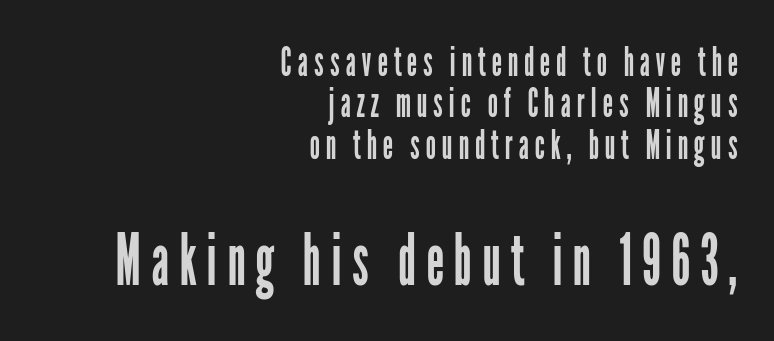
{"serif": "no", "italic": "no", "bold": "no", "weight": "regular", "width": "condensed", "stroke_contrast": "low", "x_height": "medium", "monospaced": "no", "underline": "no", "align": "right", "line_spacing": "tight", "line_spacing_ratio": 1.01, "larger_block": "second", "size_ratio": 1.73, "glyph_px": 71}
